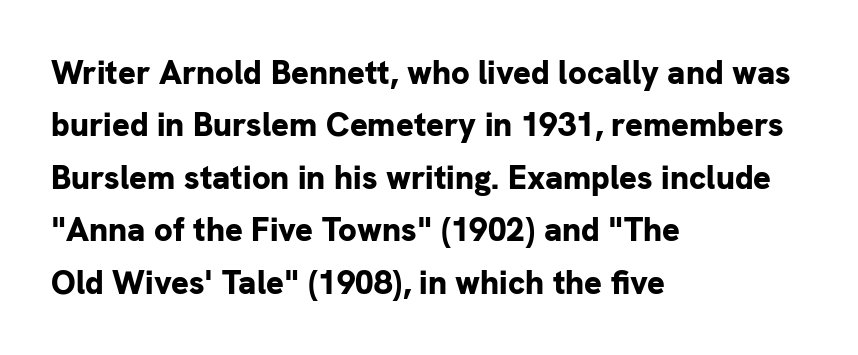
The image shows 33 px bold sans-serif type, upright; set left-aligned, normal line spacing (1.59x), normal letter spacing, not underlined; low stroke contrast and a medium x-height.
